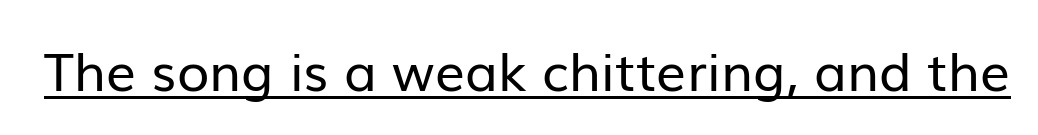
Q: Is the text bold? A: No.
Q: Is the text italic (slanted)? A: No, it is upright.
Q: Is the typeface a serif or a sans-serif typeface? A: Sans-serif.
Q: Is the text underlined? A: Yes.
Q: Is the spacing between letters normal or unusually wide? A: Normal.
Q: Width (condensed, normal, or wide)? A: Normal.
Q: Stroke contrast? A: Low.
Q: x-height? A: Medium.
Q: Monospaced? A: No.
